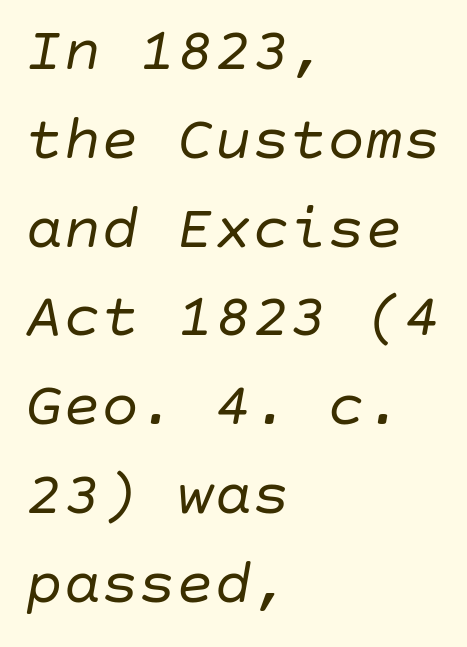
Q: Is the text bold? A: No.
Q: Is the text italic (slanted)? A: Yes, it leans right by about 10 degrees.
Q: Is the text underlined? A: No.
Q: How is the paragraph aligned? A: Left-aligned.
Q: Is the spacing between letters normal or unusually wide? A: Normal.
Q: Is the spacing between lines tight, normal or loose? A: Normal.
Q: Width (condensed, normal, or wide)? A: Normal.
Q: Stroke contrast? A: Low.
Q: x-height? A: Large.
